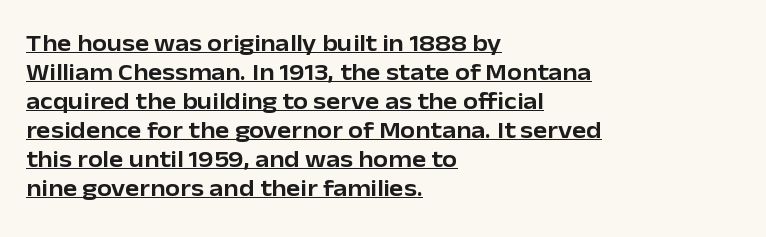
{"italic": "no", "underline": "yes", "align": "left", "line_spacing_ratio": 1.21, "letter_spacing": "normal", "letter_spacing_em": 0.0, "glyph_px": 24}
